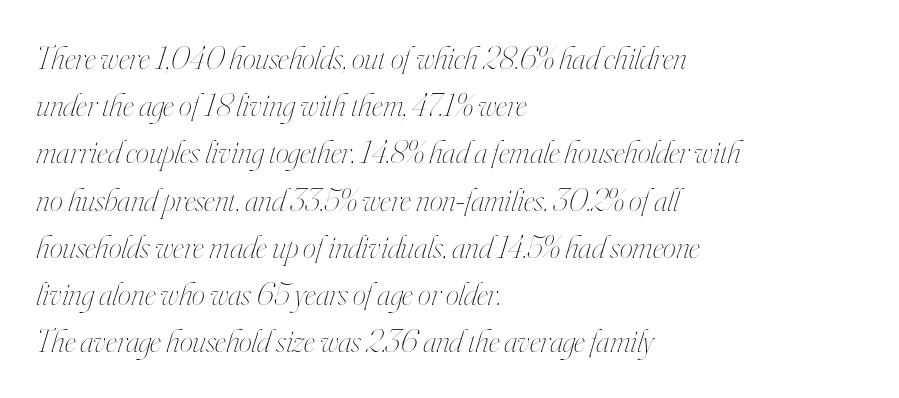
Q: Is the text bold? A: No.
Q: Is the text italic (slanted)? A: Yes, it leans right by about 16 degrees.
Q: Is the text underlined? A: No.
Q: How is the paragraph aligned? A: Left-aligned.
Q: Is the spacing between letters normal or unusually wide? A: Normal.
Q: Is the spacing between lines tight, normal or loose? A: Normal.
Q: Width (condensed, normal, or wide)? A: Condensed.
Q: Stroke contrast? A: High.
Q: x-height? A: Small.
Q: Monospaced? A: No.
